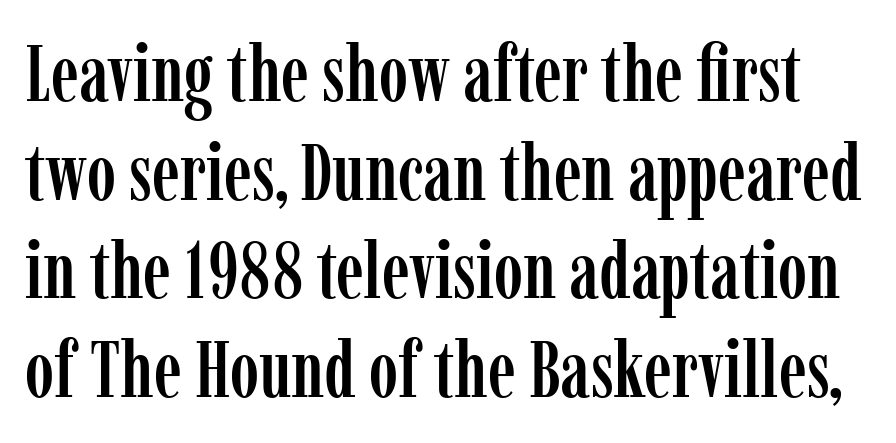
Each letter's strokes conclude with small projecting serifs. Leading matches the norm, producing a regular column. Letter spacing: default. Descender tails drop into unmarked territory. Ordinary non-slanted type is in use. You could not count columns in this text — the font is proportionally spaced.
